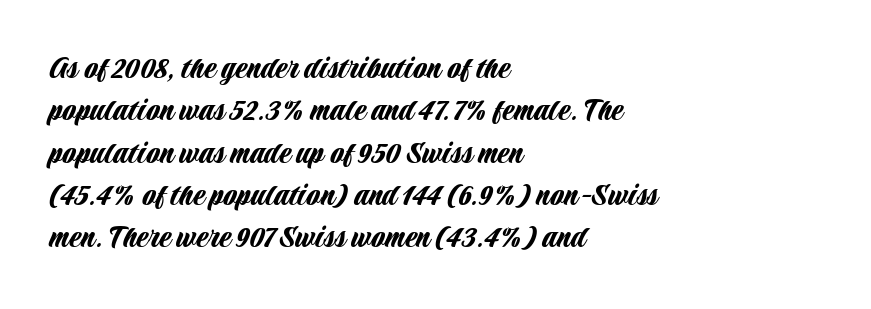
The image shows 35 px condensed sans-serif type; set left-aligned, line spacing 1.21x, normal letter spacing, not underlined; low stroke contrast and a large x-height.
